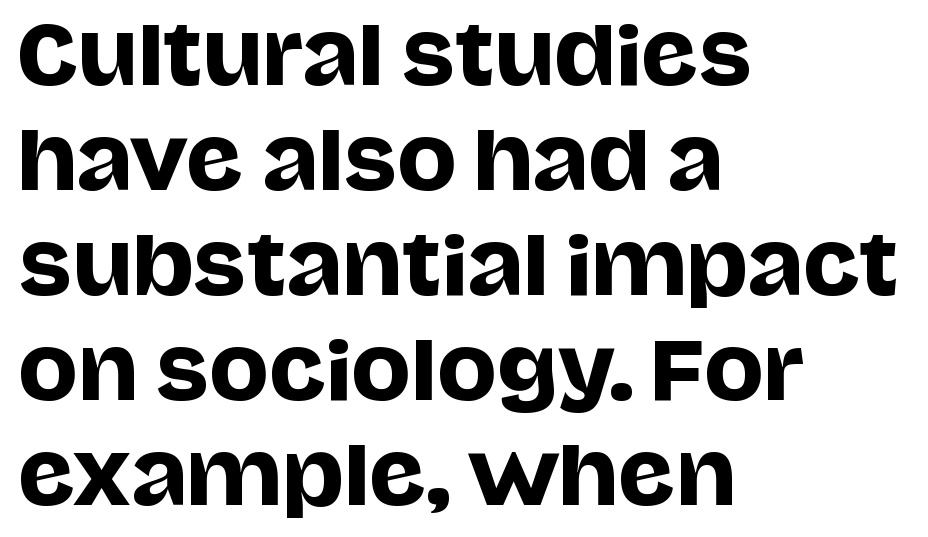
The image shows 79 px sans-serif type, upright; set left-aligned, normal line spacing (1.33x), normal letter spacing, not underlined; low stroke contrast and a large x-height.
